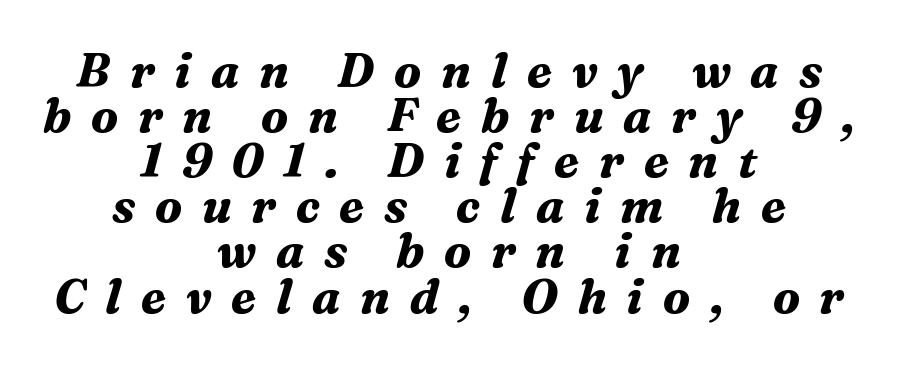
{"serif": "yes", "italic": "yes", "lean": "right", "slant_degrees": 16, "bold": "yes", "weight": "bold", "width": "normal", "stroke_contrast": "medium", "x_height": "medium", "monospaced": "no", "underline": "no", "align": "center", "line_spacing": "tight", "line_spacing_ratio": 0.96, "letter_spacing": "wide", "letter_spacing_em": 0.42, "glyph_px": 47}
